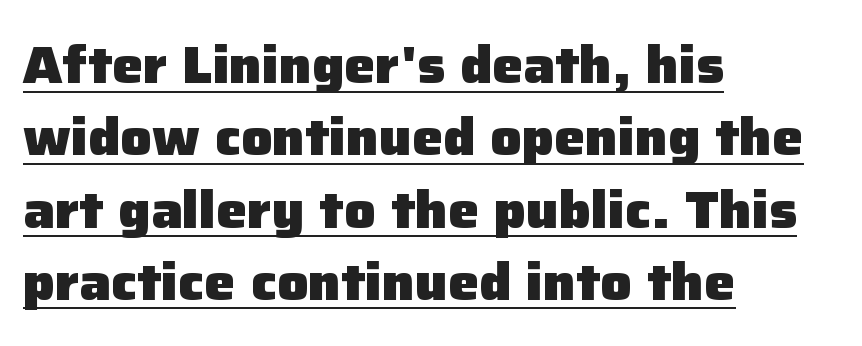
The image shows 52 px heavy sans-serif type, upright; set left-aligned, normal line spacing (1.39x), normal letter spacing, underlined; low stroke contrast and a medium x-height.
